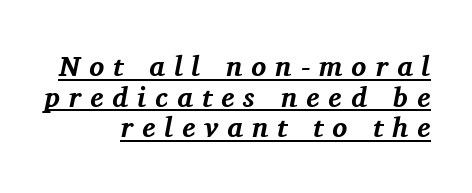
Q: Is the text bold? A: Yes.
Q: Is the text italic (slanted)? A: Yes, it leans right by about 11 degrees.
Q: Is the typeface a serif or a sans-serif typeface? A: Serif.
Q: Is the text underlined? A: Yes.
Q: How is the paragraph aligned? A: Right-aligned.
Q: Is the spacing between letters normal or unusually wide? A: Unusually wide.
Q: Is the spacing between lines tight, normal or loose? A: Tight.
Q: Width (condensed, normal, or wide)? A: Normal.
Q: Stroke contrast? A: Medium.
Q: x-height? A: Medium.
Q: Monospaced? A: No.
